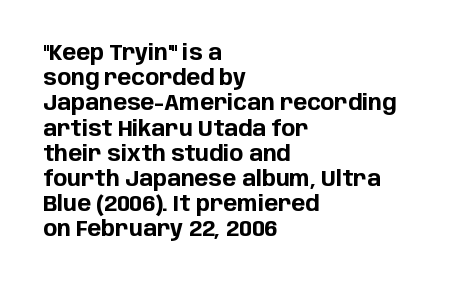
{"italic": "no", "bold": "yes", "underline": "no", "align": "left", "line_spacing_ratio": 1.2, "letter_spacing": "normal", "letter_spacing_em": 0.0, "glyph_px": 21}
